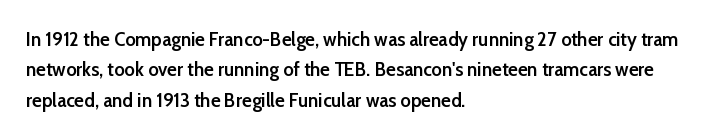
{"italic": "no", "bold": "semi", "underline": "no", "align": "left", "line_spacing": "normal", "line_spacing_ratio": 1.52, "letter_spacing": "normal", "letter_spacing_em": 0.0, "glyph_px": 20}
